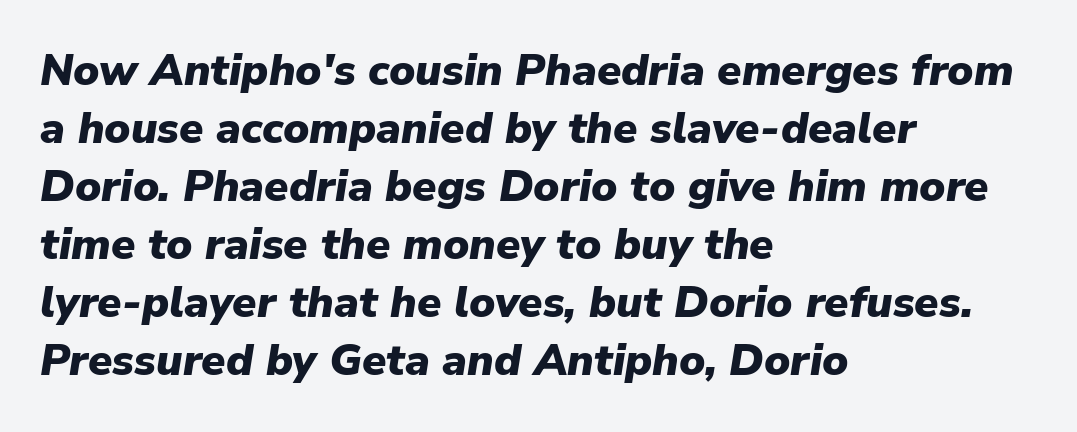
Every character sits at an angle, as italics do. Plain, unruled lines of type. Vertical spacing — default. How are the letters spaced? Ordinarily, with no added tracking.
